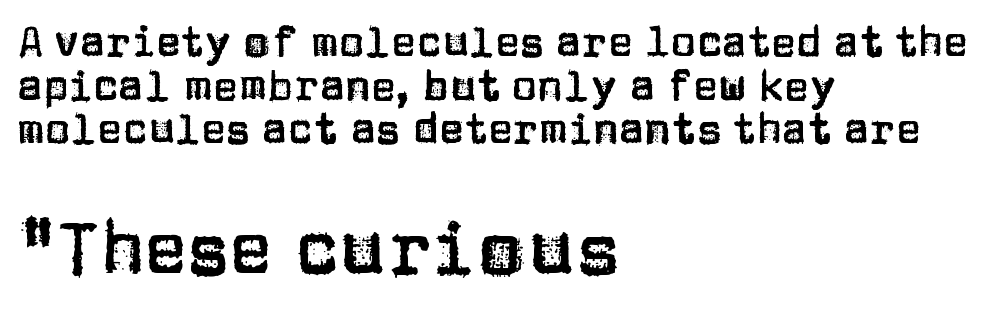
The image shows 73 px sans-serif type, upright; set left-aligned, tight line spacing (1.04x), normal letter spacing, not underlined; the second (bottom) block is 1.74x larger; low stroke contrast and a large x-height.
